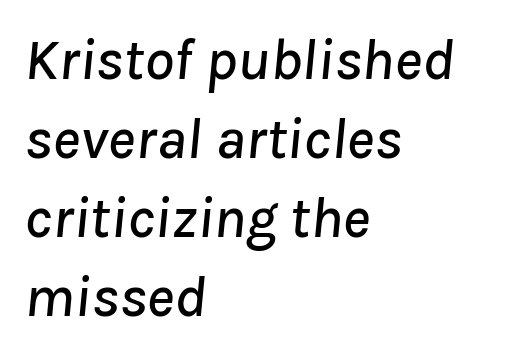
{"italic": "yes", "lean": "right", "slant_degrees": 8, "width": "normal", "stroke_contrast": "low", "x_height": "medium", "monospaced": "no", "underline": "no", "align": "left", "line_spacing": "normal", "line_spacing_ratio": 1.34, "letter_spacing": "normal", "letter_spacing_em": 0.0, "glyph_px": 59}
